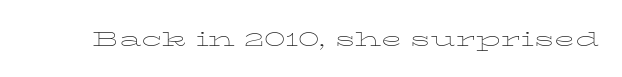
{"italic": "no", "bold": "no", "underline": "no", "letter_spacing": "normal", "letter_spacing_em": 0.0, "glyph_px": 21}
